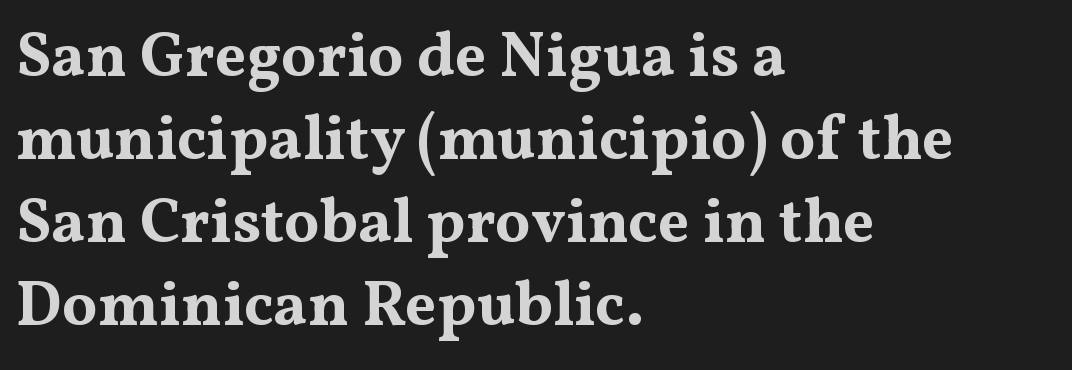
Q: Is the text bold? A: Yes.
Q: Is the text italic (slanted)? A: No, it is upright.
Q: Is the typeface a serif or a sans-serif typeface? A: Serif.
Q: Is the text underlined? A: No.
Q: How is the paragraph aligned? A: Left-aligned.
Q: Is the spacing between letters normal or unusually wide? A: Normal.
Q: Is the spacing between lines tight, normal or loose? A: Normal.
Q: Width (condensed, normal, or wide)? A: Wide.
Q: Stroke contrast? A: Medium.
Q: x-height? A: Medium.
Q: Monospaced? A: No.
